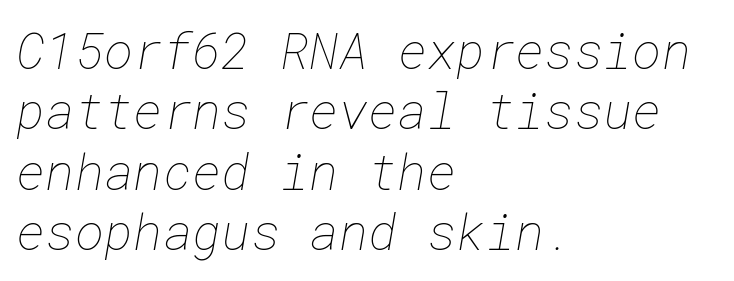
The image shows 50 px thin type; set left-aligned, line spacing 1.21x, normal letter spacing, not underlined; low stroke contrast and a medium x-height.
